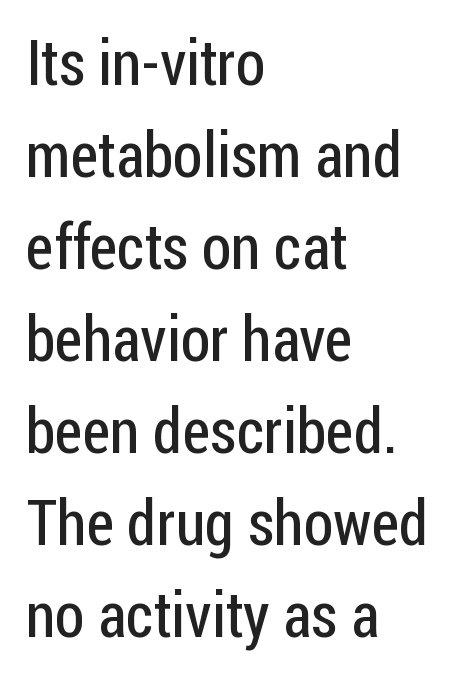
{"serif": "no", "italic": "no", "bold": "no", "weight": "regular", "width": "condensed", "stroke_contrast": "low", "x_height": "medium", "monospaced": "no", "underline": "no", "align": "left", "line_spacing": "normal", "line_spacing_ratio": 1.46, "letter_spacing": "normal", "letter_spacing_em": 0.0, "glyph_px": 63}
